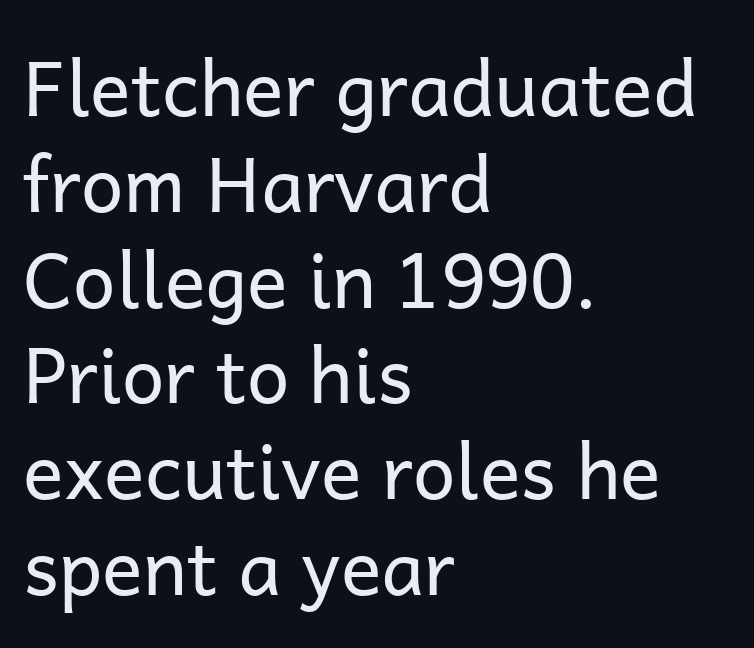
{"serif": "no", "italic": "no", "bold": "no", "weight": "regular", "width": "normal", "stroke_contrast": "low", "x_height": "medium", "monospaced": "no", "underline": "no", "align": "left", "line_spacing": "normal", "line_spacing_ratio": 1.26, "letter_spacing": "normal", "letter_spacing_em": 0.0, "glyph_px": 76}
